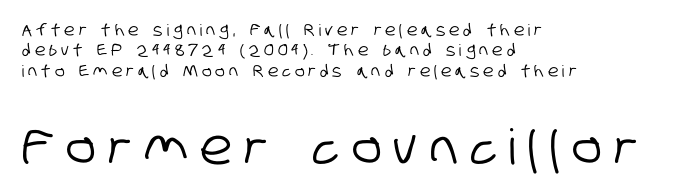
{"serif": "no", "width": "condensed", "stroke_contrast": "low", "x_height": "large", "monospaced": "no", "underline": "no", "align": "left", "line_spacing": "normal", "line_spacing_ratio": 1.28, "letter_spacing": "wide", "letter_spacing_em": 0.26, "larger_block": "second", "size_ratio": 3.06, "glyph_px": 49}
